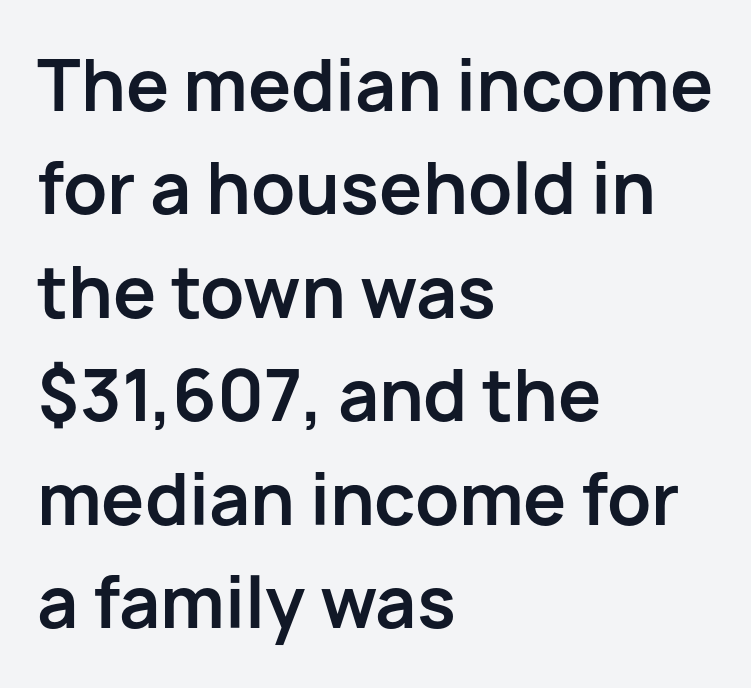
The image shows 69 px bold sans-serif type, upright; set left-aligned, normal line spacing (1.5x), normal letter spacing, not underlined; low stroke contrast and a medium x-height.
